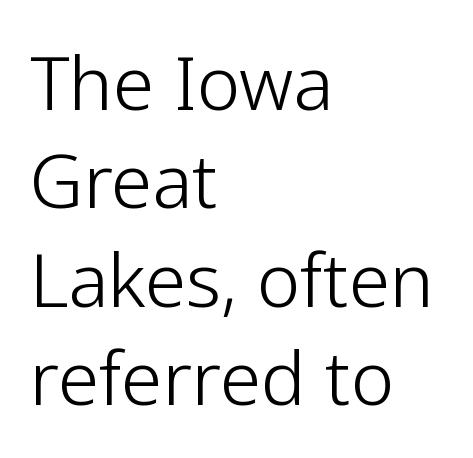
The image shows 74 px light sans-serif type, upright; set left-aligned, normal line spacing (1.33x), normal letter spacing, not underlined; low stroke contrast and a medium x-height.
